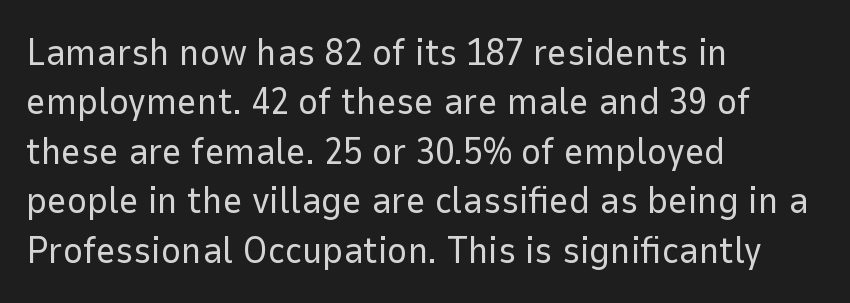
{"serif": "no", "italic": "no", "bold": "no", "weight": "regular", "width": "normal", "stroke_contrast": "low", "x_height": "medium", "monospaced": "no", "underline": "no", "align": "left", "line_spacing": "normal", "line_spacing_ratio": 1.3, "letter_spacing": "normal", "letter_spacing_em": 0.0, "glyph_px": 38}
